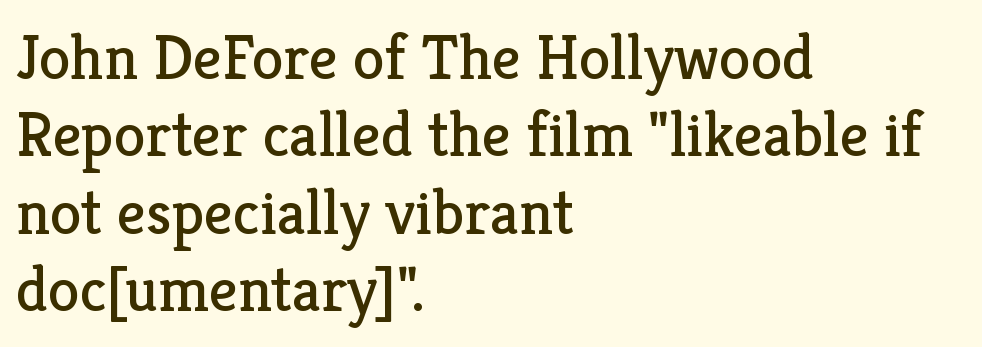
Type style note: has serifs. Note the varied advance widths — an 'i' is clearly narrower than an 'm'. You could call the tracking neutral — neither tight nor loose. The font sits on the lighter half of the weight spectrum, regular included. The paragraph has a hard left edge and a soft right edge.
